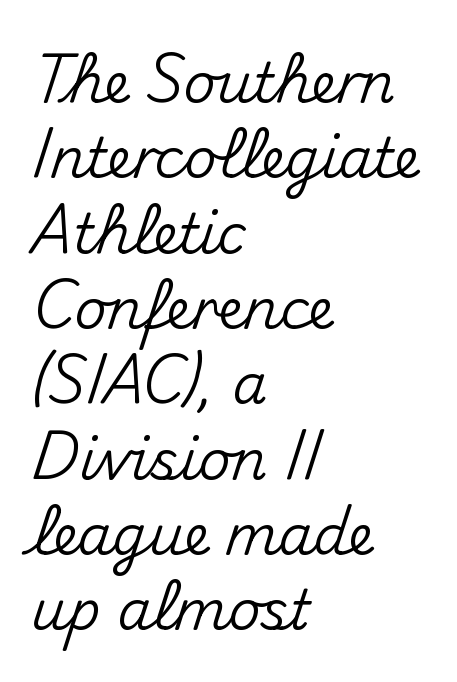
Q: Is the text italic (slanted)? A: Yes.
Q: Is the typeface a serif or a sans-serif typeface? A: Sans-serif.
Q: Is the text underlined? A: No.
Q: How is the paragraph aligned? A: Left-aligned.
Q: Is the spacing between letters normal or unusually wide? A: Normal.
Q: Is the spacing between lines tight, normal or loose? A: Normal.
Q: Width (condensed, normal, or wide)? A: Normal.
Q: Stroke contrast? A: Medium.
Q: x-height? A: Small.
Q: Monospaced? A: No.
